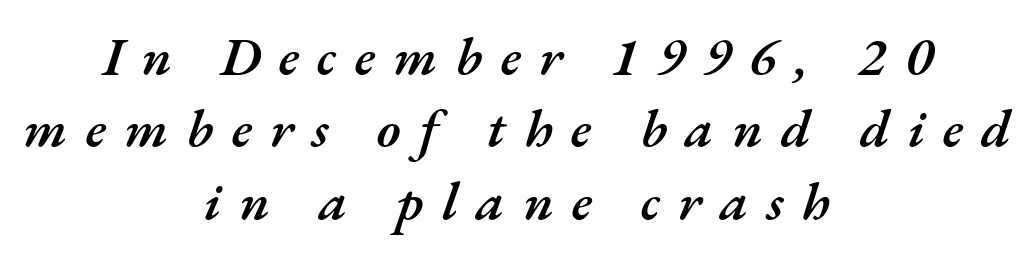
{"italic": "yes", "lean": "right", "slant_degrees": 17, "bold": "semi", "weight": "semibold", "width": "normal", "stroke_contrast": "medium", "x_height": "small", "monospaced": "no", "underline": "no", "align": "center", "line_spacing": "normal", "line_spacing_ratio": 1.34, "letter_spacing": "wide", "letter_spacing_em": 0.34, "glyph_px": 54}
